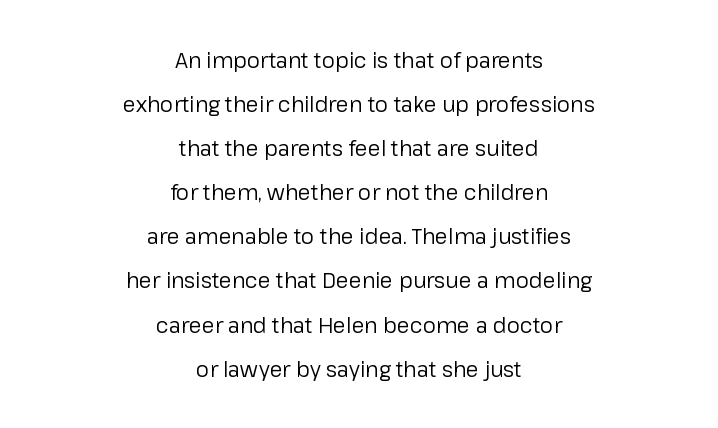
{"italic": "no", "bold": "no", "underline": "no", "align": "center", "line_spacing": "loose", "line_spacing_ratio": 2.1, "letter_spacing": "normal", "letter_spacing_em": 0.0, "glyph_px": 21}
